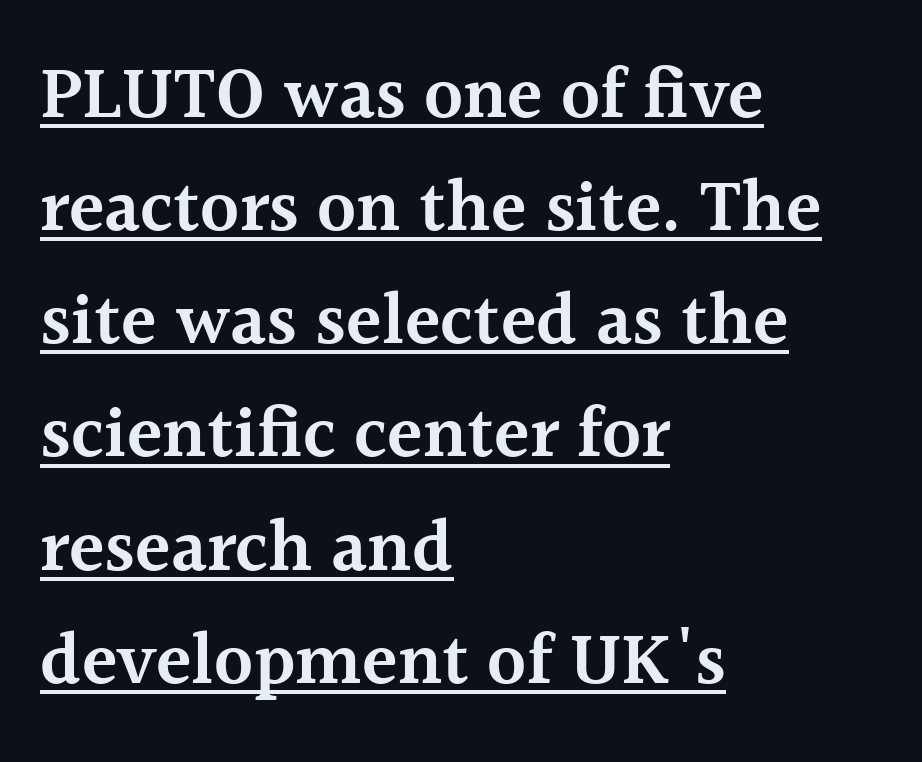
{"serif": "yes", "italic": "no", "bold": "semi", "weight": "semibold", "width": "normal", "x_height": "medium", "monospaced": "no", "underline": "yes", "align": "left", "line_spacing": "normal", "line_spacing_ratio": 1.55, "letter_spacing": "normal", "letter_spacing_em": 0.0, "glyph_px": 73}
